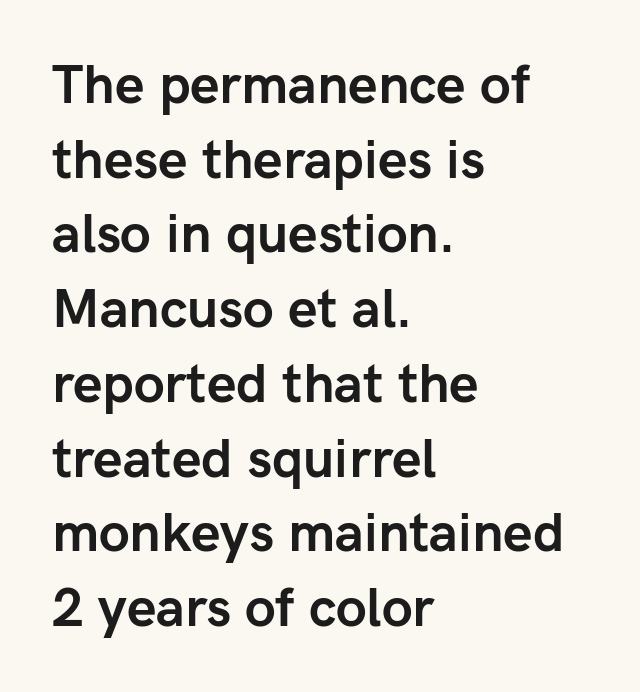
{"serif": "no", "italic": "no", "bold": "yes", "weight": "semibold", "width": "normal", "stroke_contrast": "low", "x_height": "medium", "monospaced": "no", "underline": "no", "align": "left", "line_spacing": "normal", "line_spacing_ratio": 1.41, "letter_spacing": "normal", "letter_spacing_em": 0.0, "glyph_px": 53}
